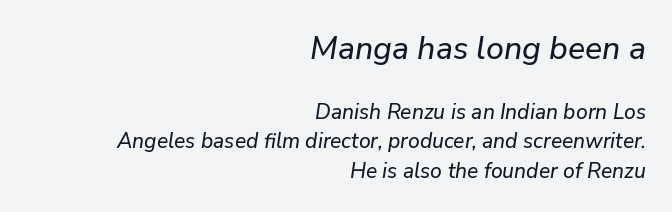
The paragraph has a hard right edge and a soft left edge. The lettering tilts uniformly, giving the passage an italic look. These lines keep a tight, regular rhythm from letter to letter. A normal amount of white space separates one row of letters from the next. The initial chunk of copy outweighs the following chunk in type size.
